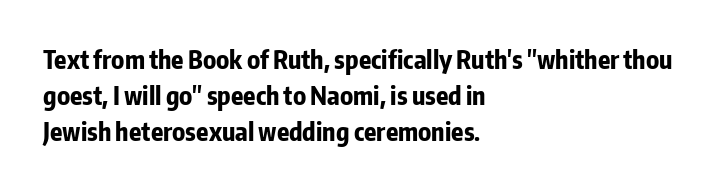
{"italic": "no", "bold": "yes", "underline": "no", "align": "left", "line_spacing": "normal", "line_spacing_ratio": 1.45, "letter_spacing": "normal", "letter_spacing_em": 0.0, "glyph_px": 25}
